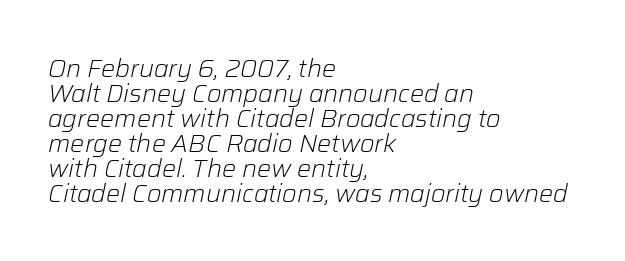
Layout note: lines flush left. Rendered with sloped, italic letterforms. Glance below the letters and you will spot only blank space. Heaviness? Minimal to ordinary, like unemphasized prose. In terms of letterspacing, this is plain default setting. Very little white space separates one row of letters from the next.
